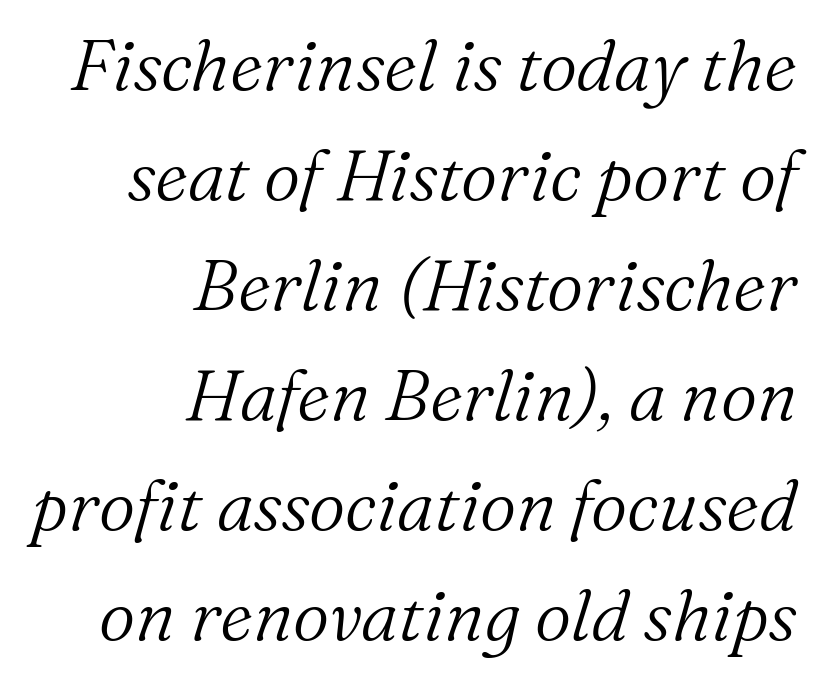
Q: Is the text bold? A: No.
Q: Is the text italic (slanted)? A: Yes, it leans right by about 16 degrees.
Q: Is the typeface a serif or a sans-serif typeface? A: Serif.
Q: Is the text underlined? A: No.
Q: How is the paragraph aligned? A: Right-aligned.
Q: Is the spacing between letters normal or unusually wide? A: Normal.
Q: Is the spacing between lines tight, normal or loose? A: Normal.
Q: Width (condensed, normal, or wide)? A: Normal.
Q: Stroke contrast? A: Medium.
Q: x-height? A: Medium.
Q: Monospaced? A: No.
